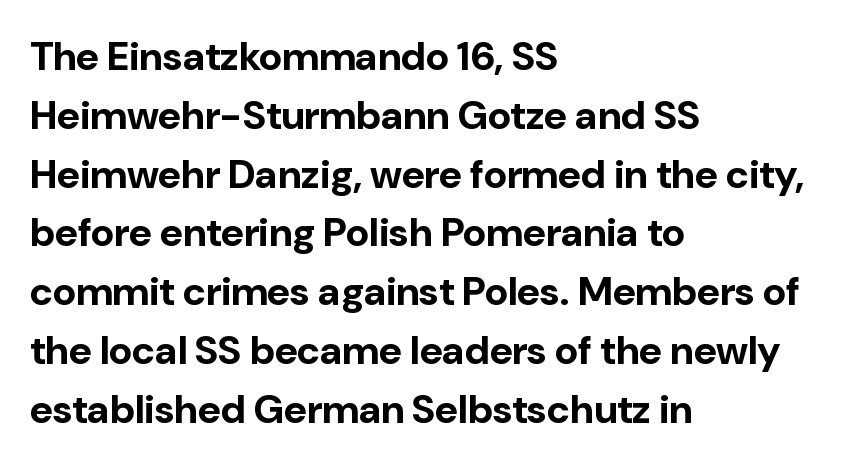
The face used here is proportionally spaced, like ordinary book or web type. The passage shown is emphatically bold. Decoration check: the copy has no underline. Stroke terminals: plain, sans-serif.
